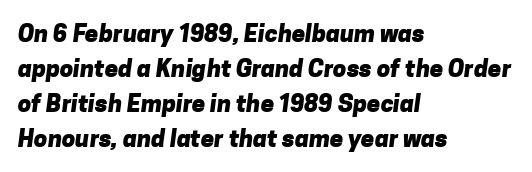
{"bold": "yes", "underline": "no", "align": "left", "line_spacing": "normal", "line_spacing_ratio": 1.46, "letter_spacing": "normal", "letter_spacing_em": 0.0, "glyph_px": 24}
